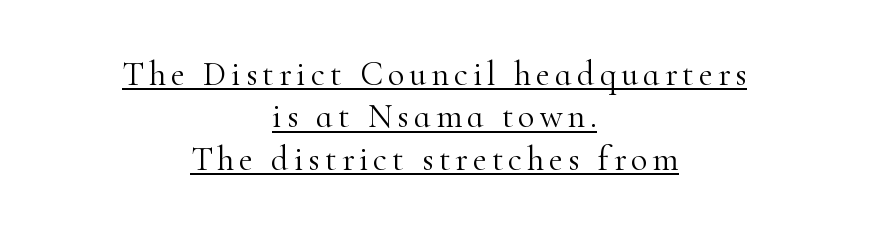
Q: Is the text bold? A: No.
Q: Is the text italic (slanted)? A: No, it is upright.
Q: Is the typeface a serif or a sans-serif typeface? A: Serif.
Q: Is the text underlined? A: Yes.
Q: How is the paragraph aligned? A: Centered.
Q: Is the spacing between lines tight, normal or loose? A: Normal.
Q: Width (condensed, normal, or wide)? A: Normal.
Q: Stroke contrast? A: High.
Q: x-height? A: Small.
Q: Monospaced? A: No.
